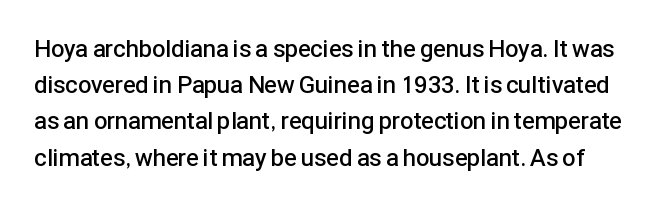
The strip under each line holds only bare page. The letters are semibold — heavier than regular but short of a full bold. How are the letters spaced? Ordinarily, with no added tracking. Each new line begins a customary step beneath the previous one. The lettering stays uniformly vertical, giving the passage a roman look.
